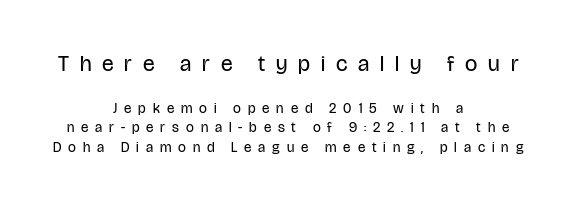
Q: Is the text bold? A: No.
Q: Is the text italic (slanted)? A: No, it is upright.
Q: Is the text underlined? A: No.
Q: How is the paragraph aligned? A: Centered.
Q: Is the spacing between letters normal or unusually wide? A: Unusually wide.
Q: Is the spacing between lines tight, normal or loose? A: Normal.
Q: Which block of text is set in a larger size, the first (top) or the second (bottom)? A: The first (top) one.
